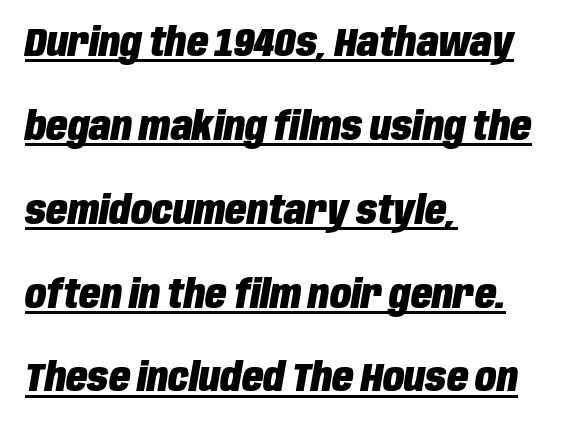
The image shows 39 px heavy, condensed type, italic (leaning right); set left-aligned, loose line spacing (2.15x), normal letter spacing, underlined; low stroke contrast and a large x-height.
